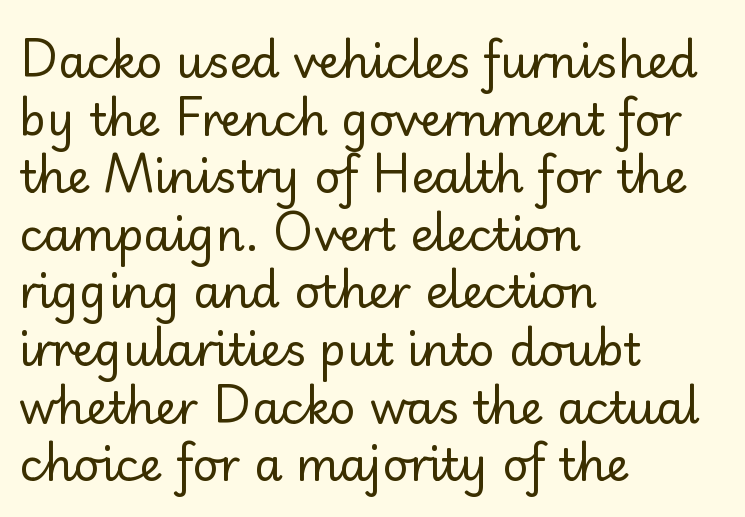
{"serif": "no", "italic": "no", "bold": "no", "weight": "regular", "width": "normal", "stroke_contrast": "low", "x_height": "small", "monospaced": "no", "underline": "no", "align": "left", "line_spacing": "normal", "line_spacing_ratio": 1.28, "letter_spacing": "normal", "letter_spacing_em": 0.0, "glyph_px": 45}
